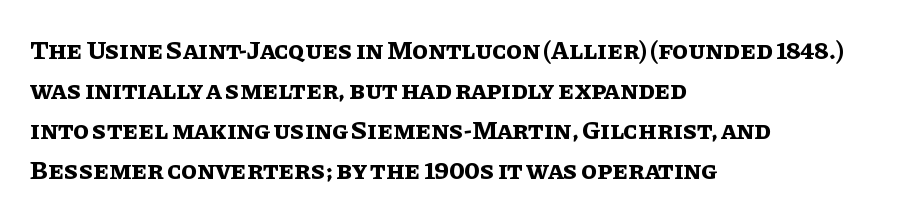
Q: Is the text bold? A: Yes.
Q: Is the text italic (slanted)? A: No, it is upright.
Q: Is the text underlined? A: No.
Q: How is the paragraph aligned? A: Left-aligned.
Q: Is the spacing between letters normal or unusually wide? A: Normal.
Q: Is the spacing between lines tight, normal or loose? A: Normal.
